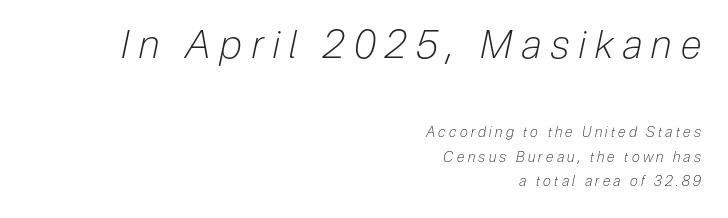
Q: Is the text bold? A: No.
Q: Is the text italic (slanted)? A: Yes, it leans right by about 12 degrees.
Q: Is the text underlined? A: No.
Q: How is the paragraph aligned? A: Right-aligned.
Q: Is the spacing between letters normal or unusually wide? A: Unusually wide.
Q: Which block of text is set in a larger size, the first (top) or the second (bottom)? A: The first (top) one.
Q: Width (condensed, normal, or wide)? A: Condensed.
Q: Stroke contrast? A: Low.
Q: x-height? A: Medium.
Q: Monospaced? A: No.
